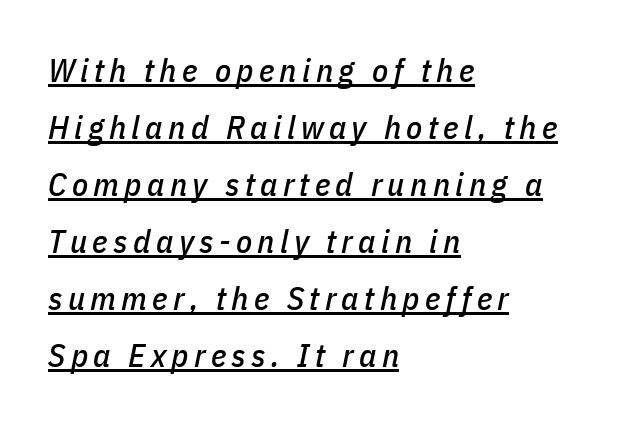
Q: Is the text italic (slanted)? A: Yes, it leans right by about 11 degrees.
Q: Is the text underlined? A: Yes.
Q: How is the paragraph aligned? A: Left-aligned.
Q: Width (condensed, normal, or wide)? A: Condensed.
Q: Stroke contrast? A: Low.
Q: x-height? A: Medium.
Q: Monospaced? A: No.
